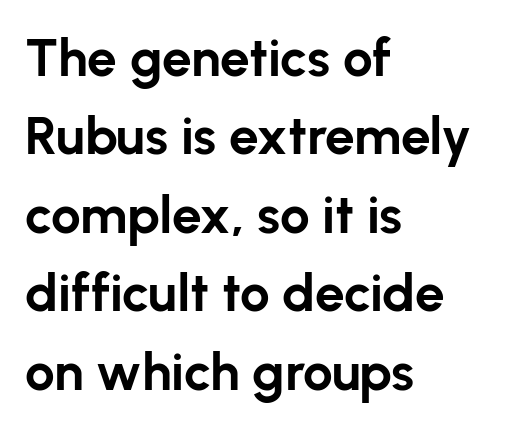
Note the varied advance widths — an 'i' is clearly narrower than an 'm'. The letters stand straight up with perfectly vertical stems. Short note: letters normally spaced. The rendering uses a moderate line-height, typical for paragraphs.
